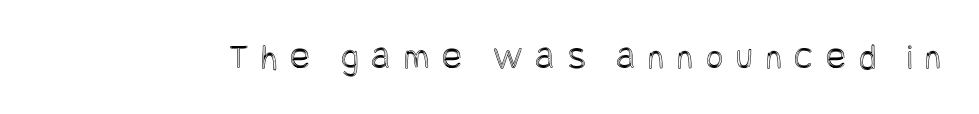
{"italic": "no", "width": "condensed", "x_height": "large", "underline": "no", "letter_spacing": "wide", "letter_spacing_em": 0.35, "glyph_px": 37}
